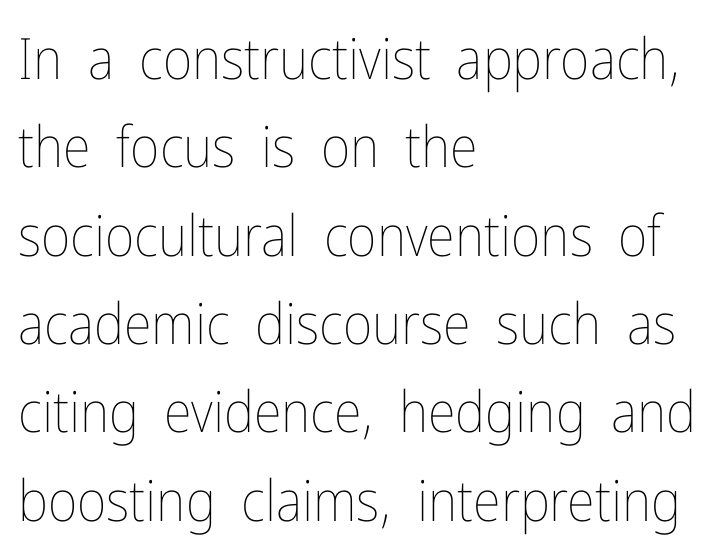
Has an underline been added? It has not. Spacing verdict: proportional, widths tailored to each character. Reading down the column, the eye jumps a familiar distance to each next line. This sample is left-justified, so line endings fall wherever the words run out.
